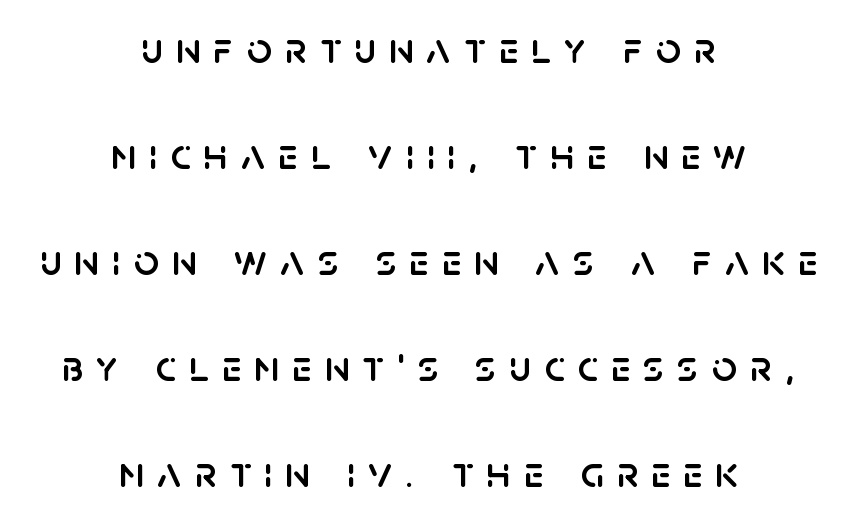
Q: Is the text italic (slanted)? A: No, it is upright.
Q: Is the typeface a serif or a sans-serif typeface? A: Sans-serif.
Q: Is the text underlined? A: No.
Q: How is the paragraph aligned? A: Centered.
Q: Is the spacing between letters normal or unusually wide? A: Unusually wide.
Q: Is the spacing between lines tight, normal or loose? A: Loose.
Q: Width (condensed, normal, or wide)? A: Normal.
Q: Stroke contrast? A: Low.
Q: x-height? A: Large.
Q: Monospaced? A: No.
